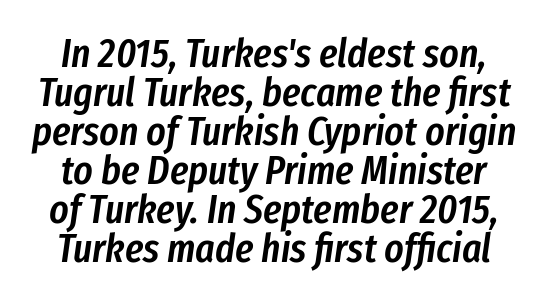
The image shows 41 px semibold, condensed type, italic (leaning right); set tight line spacing (0.95x), normal letter spacing, not underlined; low stroke contrast and a medium x-height.
